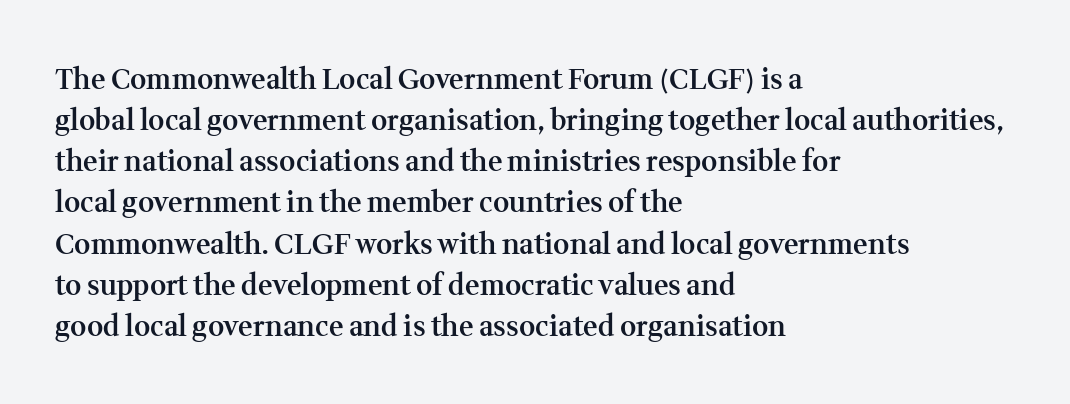
{"serif": "yes", "italic": "no", "bold": "semi", "weight": "semibold", "width": "normal", "stroke_contrast": "medium", "x_height": "medium", "monospaced": "no", "underline": "no", "align": "left", "line_spacing": "normal", "line_spacing_ratio": 1.47, "letter_spacing": "normal", "letter_spacing_em": 0.0, "glyph_px": 28}
